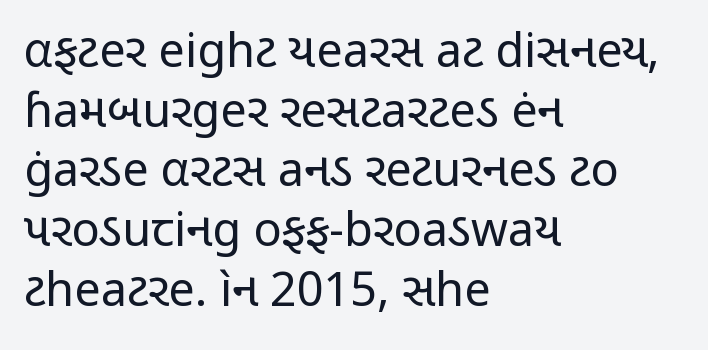
Letterform terminals end flat and unadorned throughout the passage. This sample has the flowing, uneven cadence of proportional lettering. Type without underlining. The gaps between neighbouring characters are ordinary and unremarkable. Unbolded letterforms with no extra heft.
